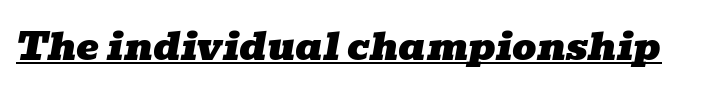
Q: Is the text italic (slanted)? A: Yes, it leans right by about 10 degrees.
Q: Is the typeface a serif or a sans-serif typeface? A: Serif.
Q: Is the text underlined? A: Yes.
Q: Is the spacing between letters normal or unusually wide? A: Normal.
Q: Width (condensed, normal, or wide)? A: Wide.
Q: Stroke contrast? A: Low.
Q: x-height? A: Medium.
Q: Monospaced? A: No.
